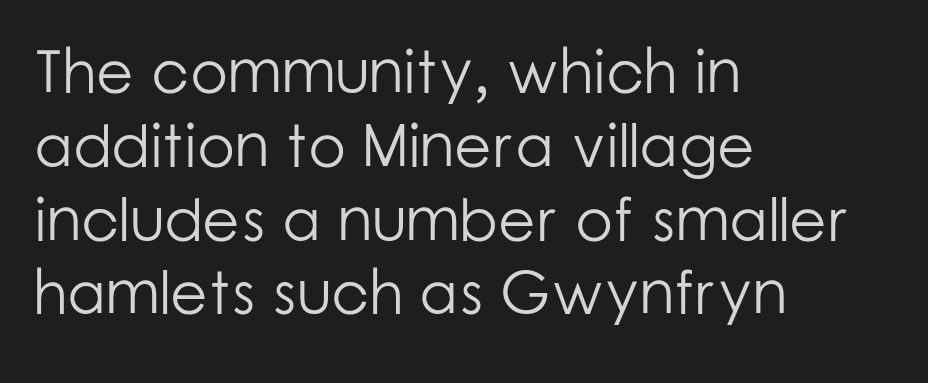
You could not count columns in this text — the font is proportionally spaced. Think standard paragraph weight, or any step lighter than that. I'd call this a sans setting — the letters go barefoot. Leftover space on each line is placed entirely after the last word.
